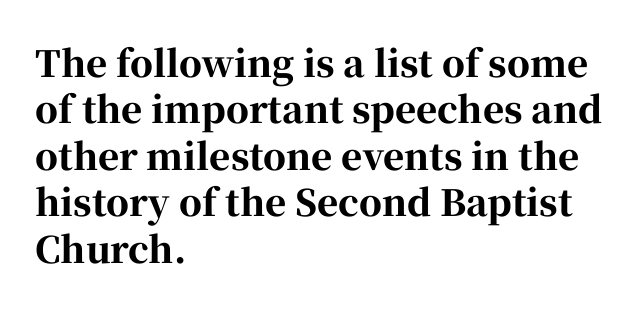
The image shows 36 px bold serif type, upright; set left-aligned, normal line spacing (1.29x), normal letter spacing, not underlined; high stroke contrast and a medium x-height.
